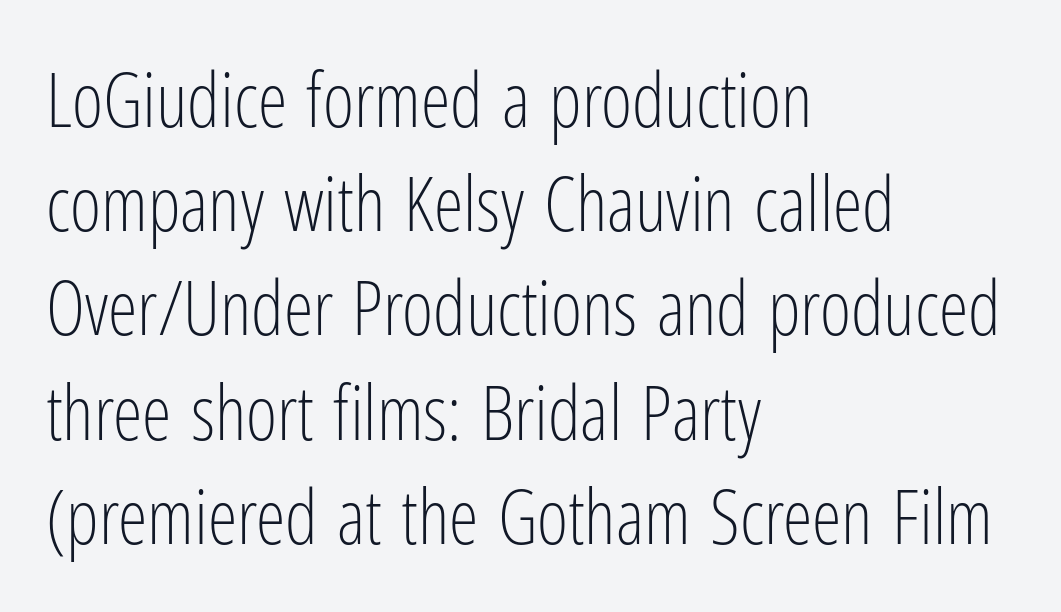
The type family on display is of the sans-serif kind. The face used here is proportionally spaced, like ordinary book or web type. The weight would be labelled regular, book, light, or lighter still. This sample keeps an unexceptional amount of space between lines. Ordinary non-slanted type is in use. In CSS terms this would be text-align: left.
